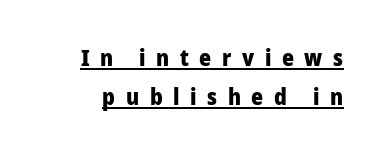
The image shows 23 px bold type, upright; set normal line spacing (1.68x), unusually wide letter spacing (+0.46 em), underlined.
